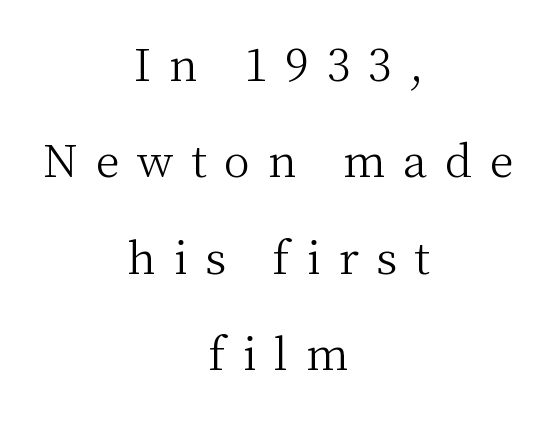
Q: Is the text bold? A: No.
Q: Is the text italic (slanted)? A: No, it is upright.
Q: Is the typeface a serif or a sans-serif typeface? A: Serif.
Q: Is the text underlined? A: No.
Q: How is the paragraph aligned? A: Centered.
Q: Is the spacing between letters normal or unusually wide? A: Unusually wide.
Q: Is the spacing between lines tight, normal or loose? A: Loose.
Q: Width (condensed, normal, or wide)? A: Normal.
Q: Stroke contrast? A: Medium.
Q: x-height? A: Medium.
Q: Monospaced? A: No.
